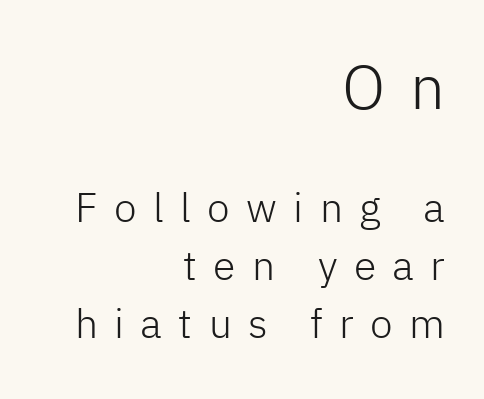
Whoever set this chose a conventional vertical rhythm. The rendering shrinks the type as you move from the upper chunk to the lower. Spacing verdict: proportional, widths tailored to each character. Where is the straight margin? On the right.
